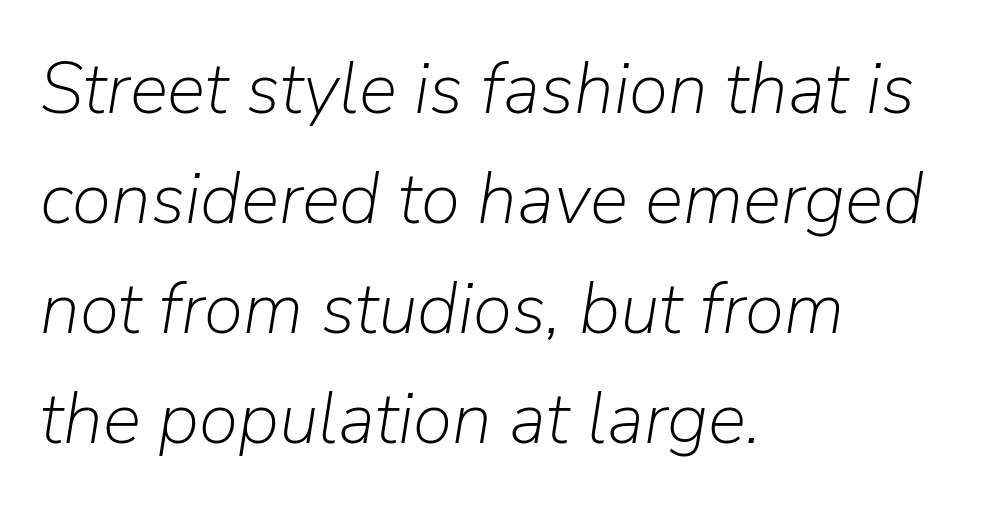
A typesetter would call this proportional, since set widths differ per character. Students, observe: this is what conventionally led text looks like. This is oblique type, the kind used for emphasis or titles. Horizontal alignment here is leftward, the default for most running prose.
